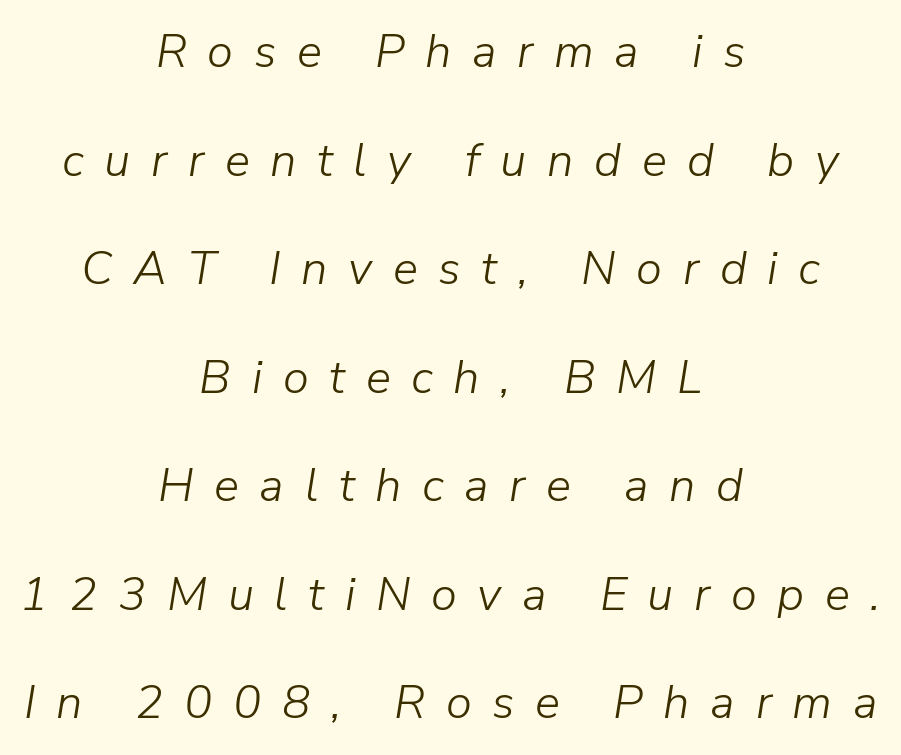
{"italic": "yes", "lean": "right", "slant_degrees": 9, "bold": "no", "weight": "light", "width": "normal", "stroke_contrast": "low", "x_height": "medium", "monospaced": "no", "underline": "no", "align": "center", "line_spacing": "loose", "line_spacing_ratio": 2.31, "letter_spacing": "wide", "letter_spacing_em": 0.44, "glyph_px": 47}
